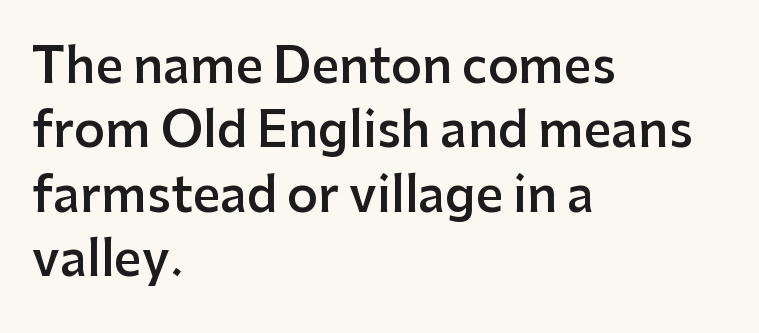
{"serif": "no", "italic": "no", "bold": "semi", "weight": "semibold", "width": "normal", "stroke_contrast": "low", "x_height": "medium", "monospaced": "no", "underline": "no", "align": "left", "line_spacing": "normal", "line_spacing_ratio": 1.34, "letter_spacing": "normal", "letter_spacing_em": 0.0, "glyph_px": 48}
